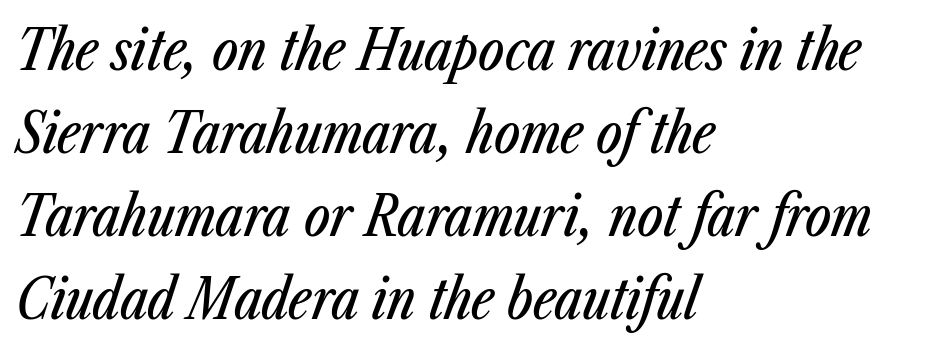
The image shows 55 px condensed type, italic (leaning right); set left-aligned, normal line spacing (1.51x), normal letter spacing, not underlined; low stroke contrast and a medium x-height.
